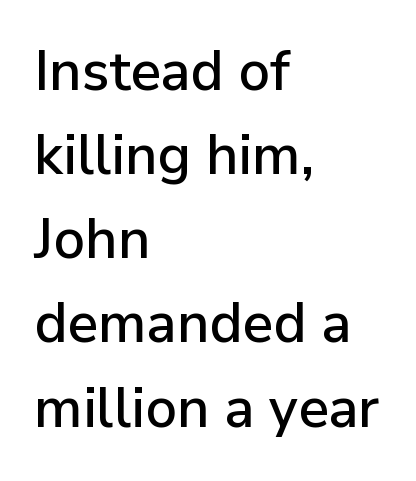
The image shows 55 px sans-serif type, upright; set left-aligned, normal line spacing (1.53x), normal letter spacing, not underlined; low stroke contrast and a medium x-height.
